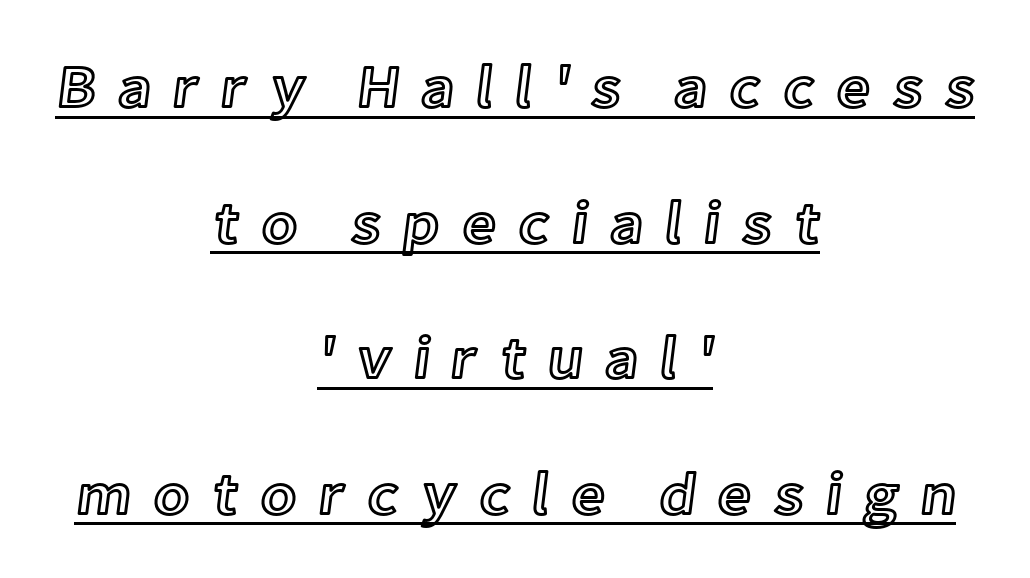
Visually the block forms a symmetrical silhouette, jagged on both flanks. Has an underline been added? It has. A great deal of white space separates one row of letters from the next.
